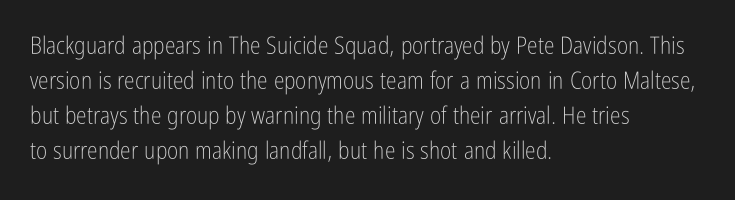
{"italic": "no", "bold": "no", "underline": "no", "align": "left", "line_spacing": "normal", "line_spacing_ratio": 1.46, "letter_spacing": "normal", "letter_spacing_em": 0.0, "glyph_px": 24}
